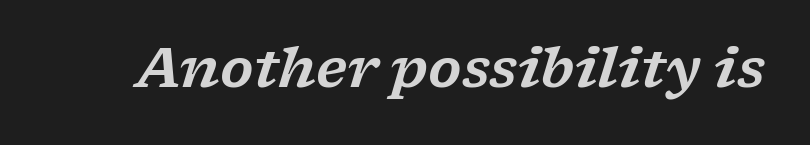
The typeface chosen for these lines features serifs. Proportional: the letters do not fall into vertical columns. Underline: absent. The font's italic variant was chosen for this text. Students, note that the glyphs here touch the page at normal intervals.
